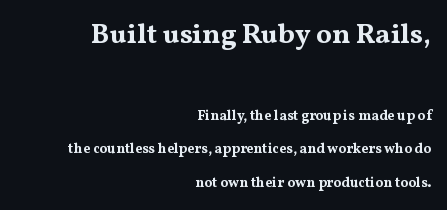
The image shows 28 px bold, wide serif type, upright; set right-aligned, loose line spacing (2.4x), normal letter spacing, not underlined; the first (top) block is 2.0x larger; medium stroke contrast and a medium x-height.
